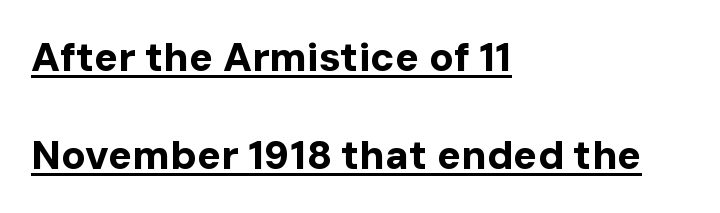
The image shows 40 px bold sans-serif type, upright; set left-aligned, loose line spacing (2.45x), normal letter spacing, underlined; low stroke contrast and a medium x-height.
